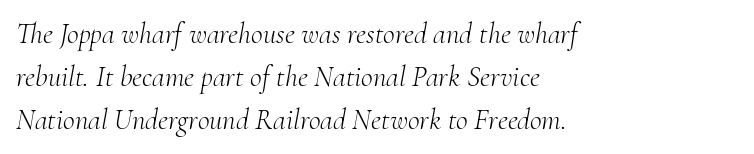
{"serif": "yes", "italic": "yes", "lean": "right", "slant_degrees": 10, "bold": "no", "weight": "light", "width": "normal", "stroke_contrast": "medium", "x_height": "small", "monospaced": "no", "underline": "no", "align": "left", "line_spacing": "normal", "line_spacing_ratio": 1.48, "letter_spacing": "normal", "letter_spacing_em": 0.0, "glyph_px": 29}
